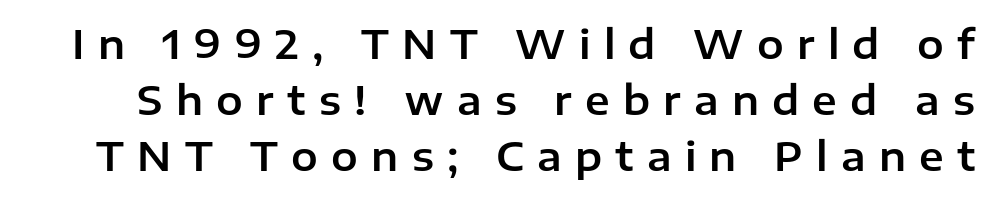
Rule under the text: the space is simply empty. You could not count columns in this text — the font is proportionally spaced. Vertical spacing — default. Loose tracking; the words dissolve into strings of separated letters. The face used here is a sans, in the tradition of grotesques and geometrics. This sample uses an upright cut, with every glyph sitting square on the baseline.
